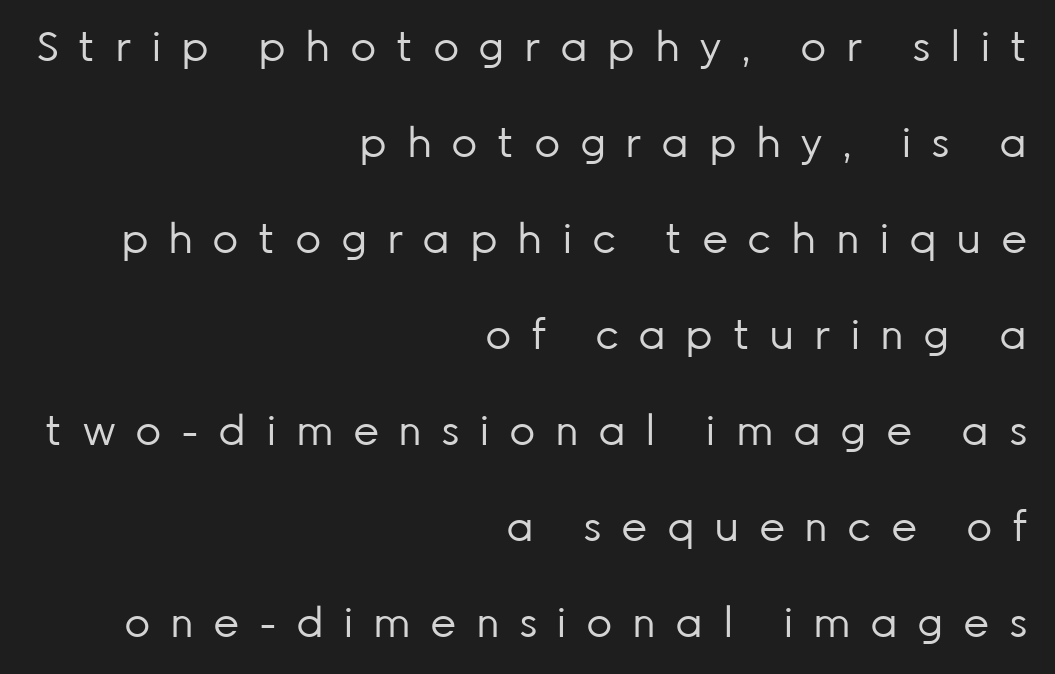
Q: Is the text bold? A: No.
Q: Is the text italic (slanted)? A: No, it is upright.
Q: Is the typeface a serif or a sans-serif typeface? A: Sans-serif.
Q: Is the text underlined? A: No.
Q: How is the paragraph aligned? A: Right-aligned.
Q: Is the spacing between letters normal or unusually wide? A: Unusually wide.
Q: Is the spacing between lines tight, normal or loose? A: Loose.
Q: Width (condensed, normal, or wide)? A: Normal.
Q: Stroke contrast? A: Low.
Q: x-height? A: Medium.
Q: Monospaced? A: No.
